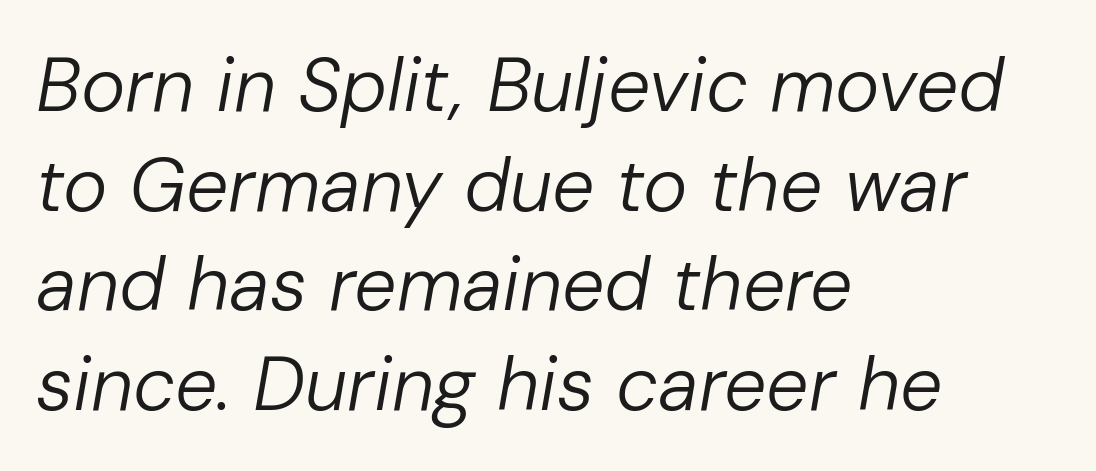
The image shows 75 px regular-weight type, italic (leaning right); set left-aligned, normal line spacing (1.33x), normal letter spacing, not underlined; low stroke contrast and a medium x-height.
